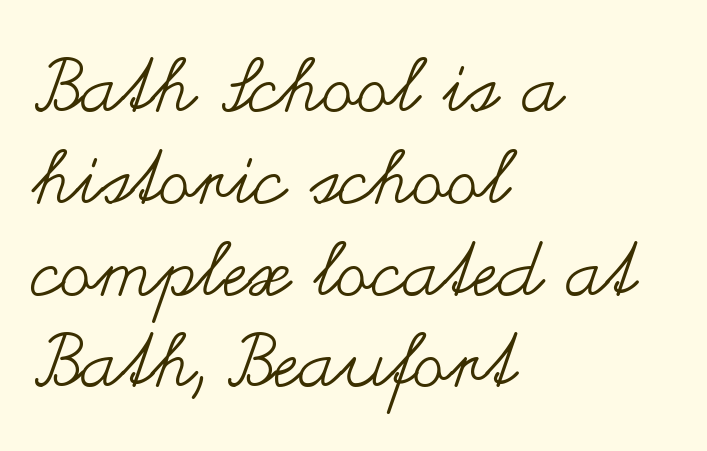
Q: Is the text bold? A: No.
Q: Is the text italic (slanted)? A: Yes.
Q: Is the text underlined? A: No.
Q: How is the paragraph aligned? A: Left-aligned.
Q: Is the spacing between letters normal or unusually wide? A: Normal.
Q: Width (condensed, normal, or wide)? A: Wide.
Q: Stroke contrast? A: Medium.
Q: x-height? A: Small.
Q: Monospaced? A: No.
